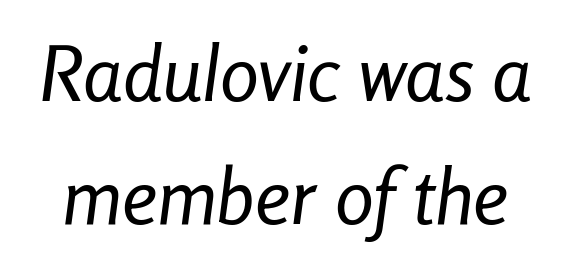
{"italic": "yes", "lean": "right", "slant_degrees": 8, "bold": "no", "weight": "regular", "width": "condensed", "stroke_contrast": "low", "x_height": "medium", "monospaced": "no", "underline": "no", "line_spacing": "normal", "line_spacing_ratio": 1.58, "letter_spacing": "normal", "letter_spacing_em": 0.0, "glyph_px": 78}
